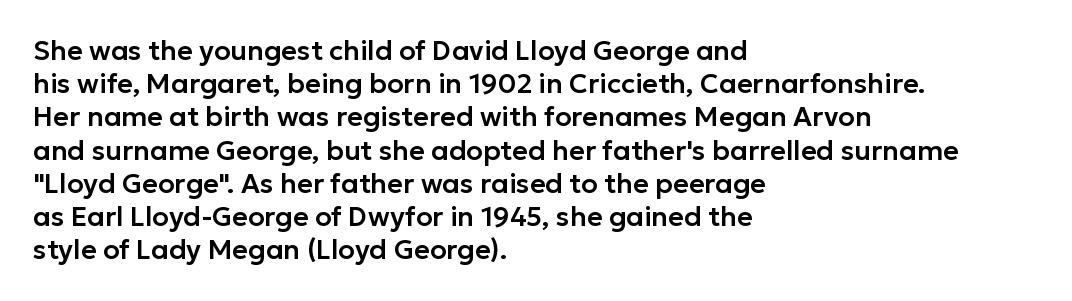
Every row of glyphs begins at an identical x-position on the left. These lines were composed using upright roman letters. Standard letterfit; no display-style spreading of the glyphs. The glyphs are unaccompanied by any horizontal stroke below them.
